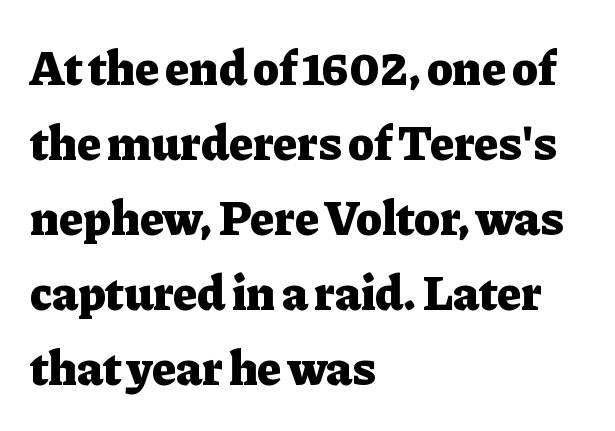
Q: Is the text bold? A: Yes.
Q: Is the text italic (slanted)? A: No, it is upright.
Q: Is the typeface a serif or a sans-serif typeface? A: Serif.
Q: Is the text underlined? A: No.
Q: How is the paragraph aligned? A: Left-aligned.
Q: Is the spacing between letters normal or unusually wide? A: Normal.
Q: Is the spacing between lines tight, normal or loose? A: Normal.
Q: Width (condensed, normal, or wide)? A: Normal.
Q: Stroke contrast? A: Low.
Q: x-height? A: Medium.
Q: Monospaced? A: No.
